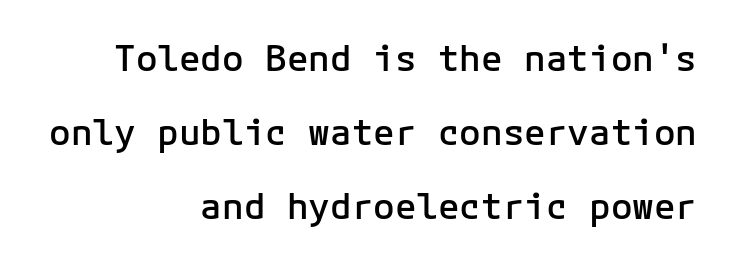
Q: Is the text bold? A: Semi-bold.
Q: Is the text italic (slanted)? A: No, it is upright.
Q: Is the typeface a serif or a sans-serif typeface? A: Sans-serif.
Q: Is the text underlined? A: No.
Q: How is the paragraph aligned? A: Right-aligned.
Q: Is the spacing between letters normal or unusually wide? A: Normal.
Q: Is the spacing between lines tight, normal or loose? A: Loose.
Q: Width (condensed, normal, or wide)? A: Normal.
Q: Stroke contrast? A: Low.
Q: x-height? A: Medium.
